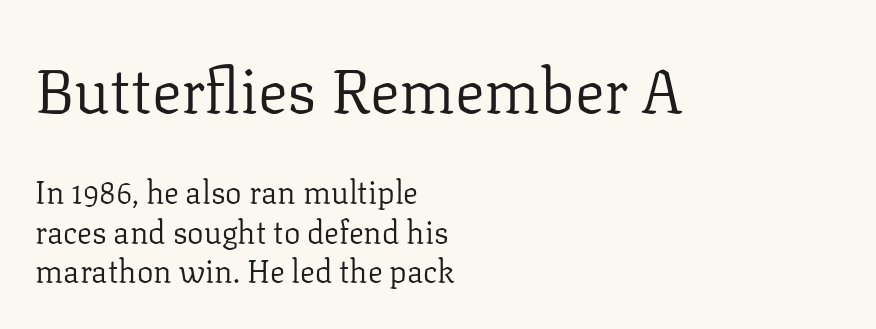
{"serif": "yes", "italic": "no", "bold": "no", "weight": "regular", "width": "normal", "stroke_contrast": "low", "x_height": "medium", "monospaced": "no", "underline": "no", "align": "left", "line_spacing": "normal", "line_spacing_ratio": 1.28, "letter_spacing": "normal", "letter_spacing_em": 0.0, "larger_block": "first", "size_ratio": 2.0, "glyph_px": 62}
